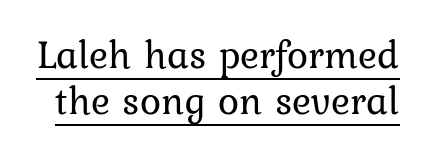
{"serif": "yes", "italic": "no", "bold": "no", "weight": "regular", "width": "normal", "stroke_contrast": "low", "x_height": "medium", "monospaced": "no", "underline": "yes", "line_spacing": "tight", "line_spacing_ratio": 1.15, "letter_spacing": "normal", "letter_spacing_em": 0.0, "glyph_px": 40}
